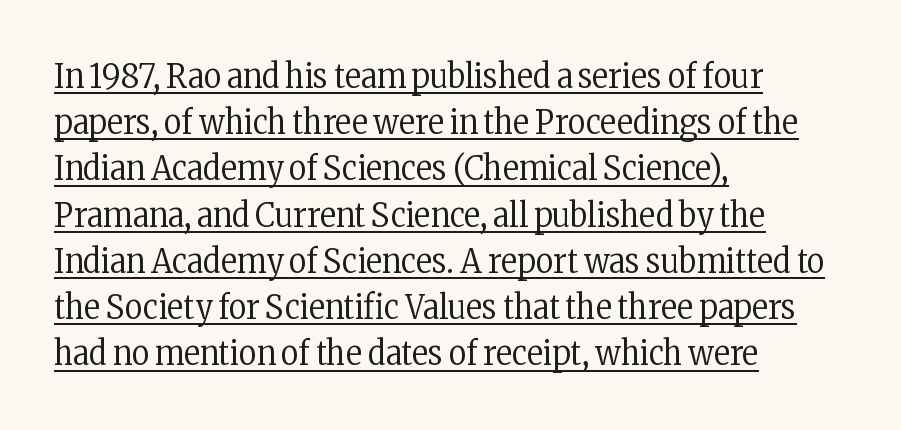
{"serif": "yes", "italic": "no", "bold": "no", "weight": "regular", "width": "condensed", "stroke_contrast": "low", "x_height": "medium", "monospaced": "no", "underline": "yes", "align": "left", "line_spacing": "normal", "line_spacing_ratio": 1.36, "letter_spacing": "normal", "letter_spacing_em": 0.0, "glyph_px": 34}
